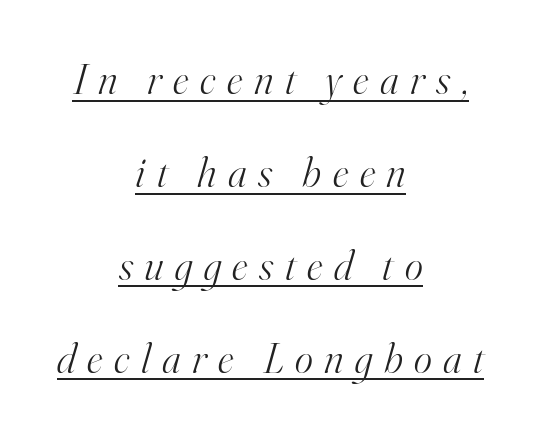
The image shows 43 px light serif type, italic (leaning right); set centered, loose line spacing (2.16x), unusually wide letter spacing (+0.27 em), underlined; high stroke contrast and a small x-height.
